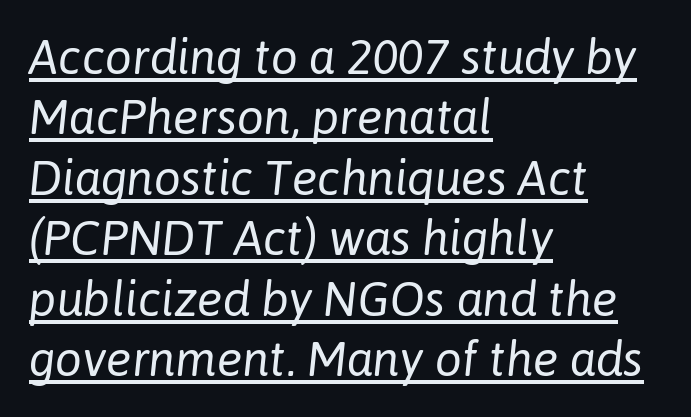
A rule runs beneath these lines of type. Note the varied advance widths — an 'i' is clearly narrower than an 'm'. The face used here has a pronounced slope to its letters. Interline gaps are of average width in this sample. Which margin do the lines hug? The left one — the right edge is uneven.
